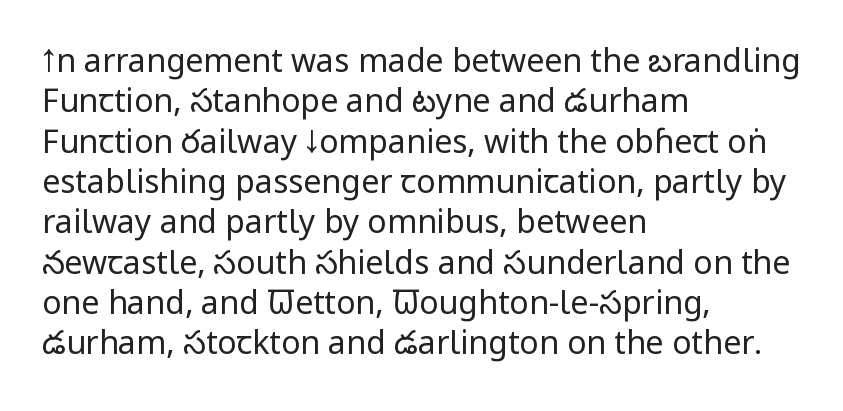
This reads as an unemphasized weight, regular at the heaviest. Does the type have serifs? No, each stem ends abruptly. The lines are quadded left. The rendering uses natural spacing where letterforms have individual widths.
